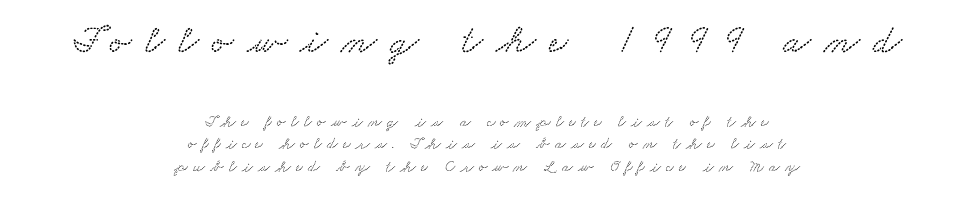
The image shows 41 px wide serif type; set centered, normal line spacing (1.41x), unusually wide letter spacing (+0.32 em), not underlined; the first (top) block is 2.56x larger; medium stroke contrast and a small x-height.
